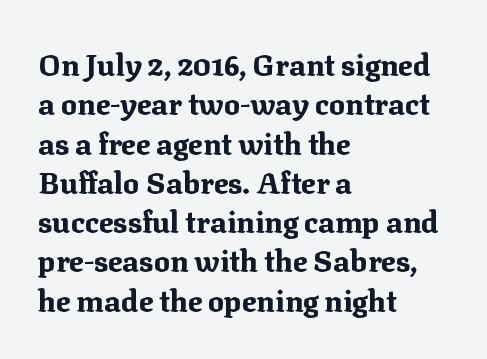
The image shows 30 px bold serif type, upright; set left-aligned, normal line spacing (1.31x), normal letter spacing, not underlined; medium stroke contrast and a medium x-height.
